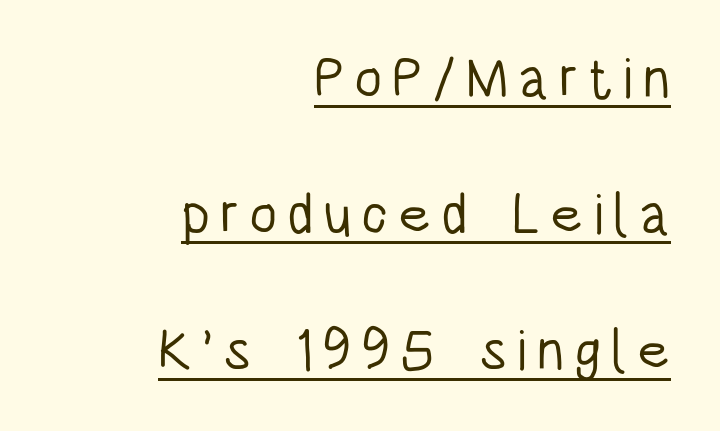
Typeset ragged left — the right edge is the straight one. Compared with typical paragraphs, the rows here are farther apart. Character widths vary here, with narrow letters taking less room than wide ones. Quick note: not italic, upright. Font category for this specimen: sans-serif.
